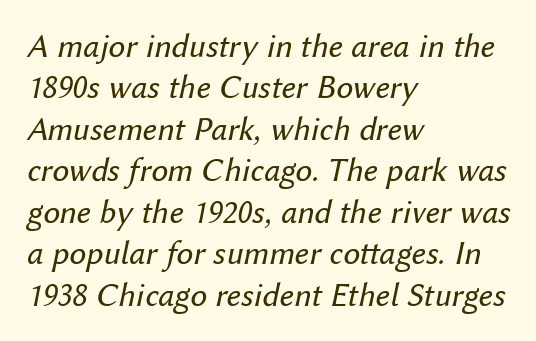
Q: Is the text bold? A: No.
Q: Is the text italic (slanted)? A: Yes, it leans right by about 12 degrees.
Q: Is the text underlined? A: No.
Q: How is the paragraph aligned? A: Left-aligned.
Q: Is the spacing between letters normal or unusually wide? A: Normal.
Q: Width (condensed, normal, or wide)? A: Normal.
Q: Stroke contrast? A: Medium.
Q: x-height? A: Medium.
Q: Monospaced? A: No.
